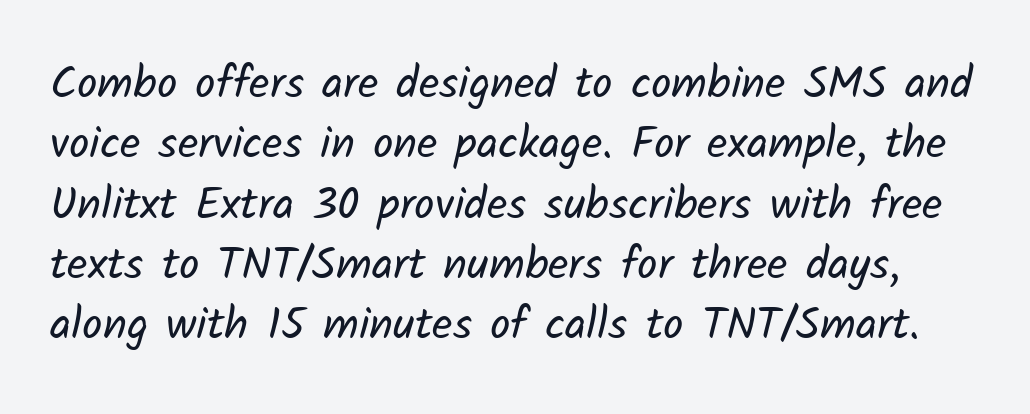
{"serif": "no", "bold": "no", "weight": "regular", "width": "normal", "stroke_contrast": "low", "x_height": "medium", "monospaced": "no", "underline": "no", "line_spacing": "normal", "line_spacing_ratio": 1.34, "letter_spacing": "normal", "letter_spacing_em": 0.0, "glyph_px": 45}
